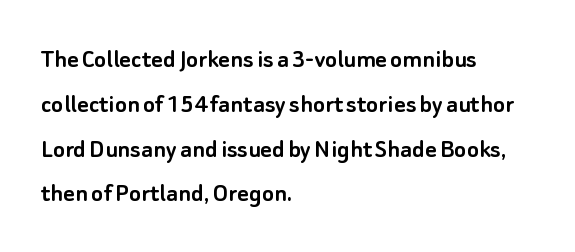
{"serif": "no", "italic": "no", "width": "normal", "stroke_contrast": "low", "x_height": "small", "monospaced": "no", "underline": "no", "align": "left", "line_spacing": "normal", "line_spacing_ratio": 1.6, "letter_spacing": "normal", "letter_spacing_em": 0.0, "glyph_px": 28}
